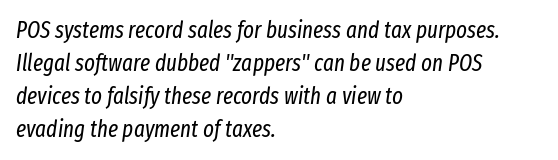
The image shows 23 px text type, italic (leaning right); set left-aligned, normal line spacing (1.43x), normal letter spacing, not underlined.
